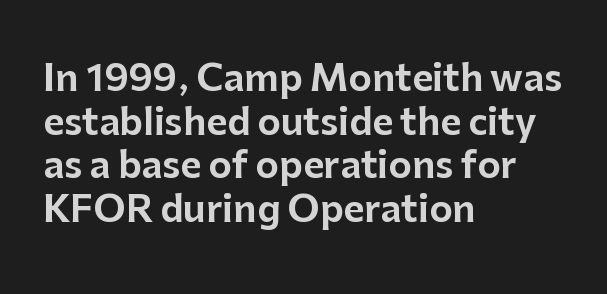
The image shows 36 px sans-serif type, upright; set left-aligned, line spacing 1.21x, normal letter spacing, not underlined; low stroke contrast and a medium x-height.
